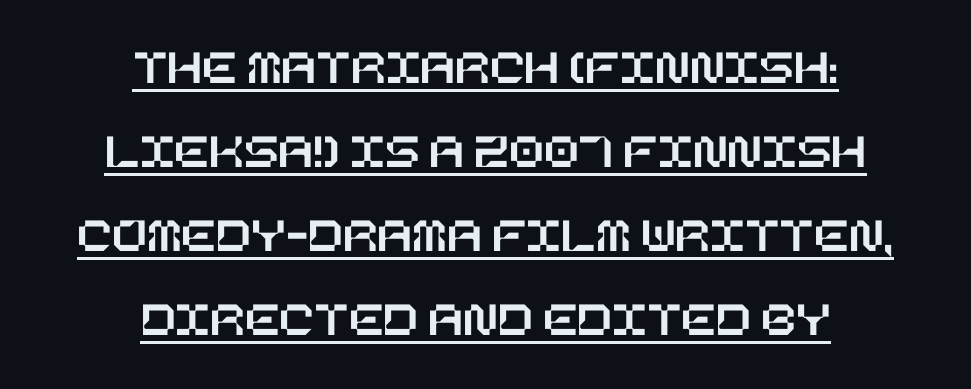
The image shows 51 px text type, upright; set centered, normal line spacing (1.65x), normal letter spacing, underlined; low stroke contrast and a large x-height.
